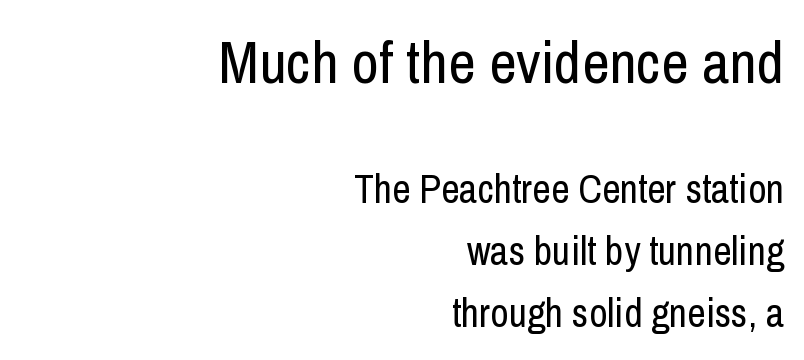
{"serif": "no", "italic": "no", "bold": "no", "weight": "regular", "width": "condensed", "stroke_contrast": "low", "x_height": "medium", "monospaced": "no", "underline": "no", "align": "right", "line_spacing": "normal", "line_spacing_ratio": 1.55, "letter_spacing": "normal", "letter_spacing_em": 0.0, "larger_block": "first", "size_ratio": 1.5, "glyph_px": 60}
